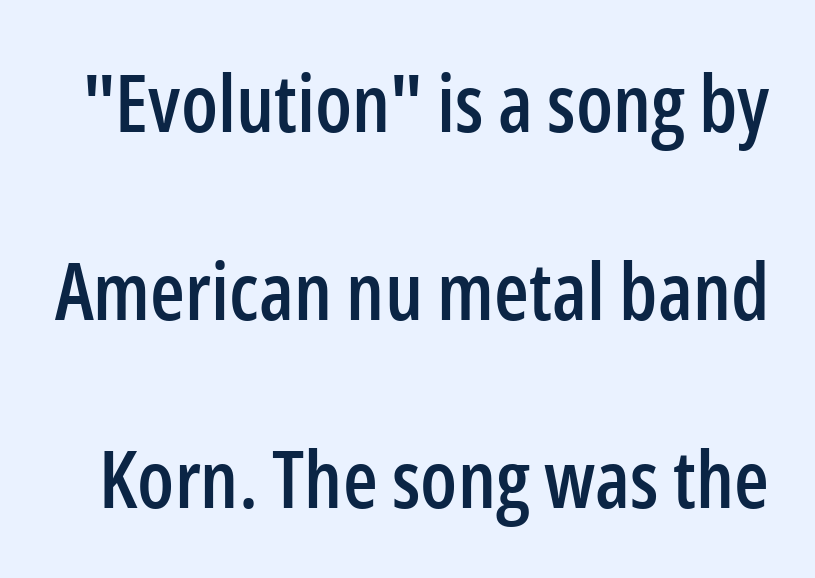
The image shows 80 px condensed sans-serif type, upright; set loose line spacing (2.35x), normal letter spacing, not underlined; low stroke contrast and a medium x-height.
